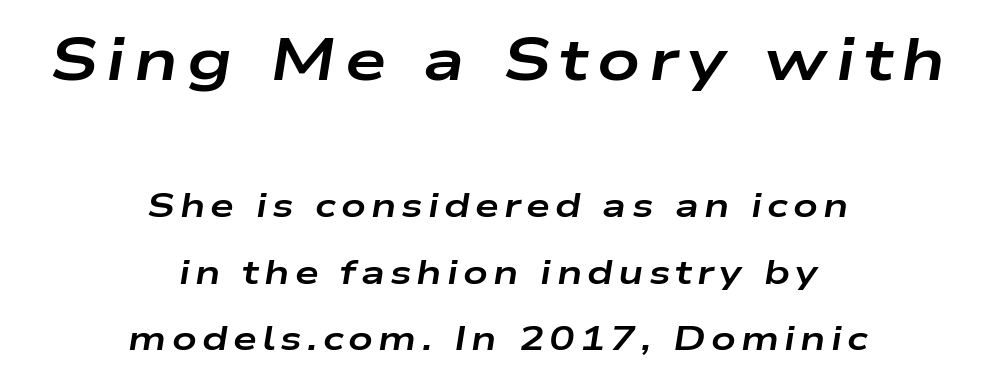
{"italic": "yes", "lean": "right", "slant_degrees": 9, "bold": "yes", "weight": "bold", "width": "wide", "stroke_contrast": "low", "x_height": "medium", "monospaced": "no", "underline": "no", "align": "center", "line_spacing": "loose", "line_spacing_ratio": 1.95, "larger_block": "first", "size_ratio": 1.74, "glyph_px": 59}
